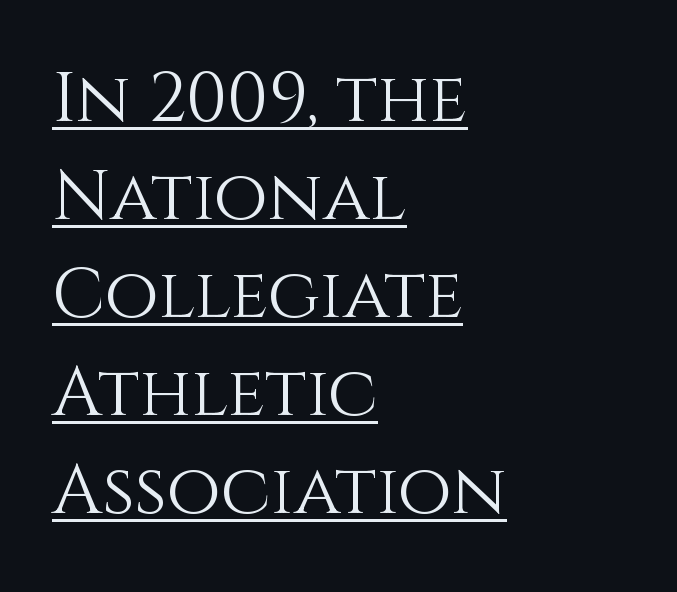
The image shows 70 px light type, upright; set left-aligned, normal line spacing (1.4x), normal letter spacing, underlined; medium stroke contrast and a large x-height.
